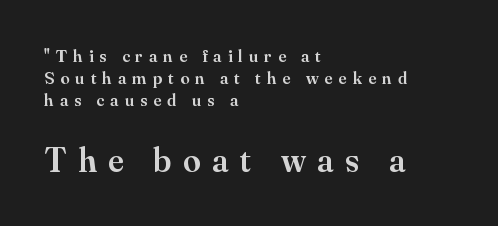
Q: Is the text bold? A: Semi-bold.
Q: Is the text italic (slanted)? A: No, it is upright.
Q: Is the typeface a serif or a sans-serif typeface? A: Serif.
Q: Is the text underlined? A: No.
Q: How is the paragraph aligned? A: Left-aligned.
Q: Is the spacing between letters normal or unusually wide? A: Unusually wide.
Q: Which block of text is set in a larger size, the first (top) or the second (bottom)? A: The second (bottom) one.
Q: Width (condensed, normal, or wide)? A: Normal.
Q: Stroke contrast? A: Medium.
Q: x-height? A: Small.
Q: Monospaced? A: No.
